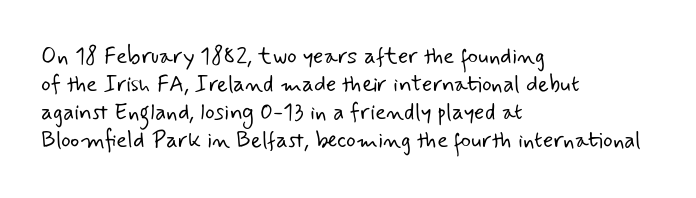
Q: Is the text bold? A: No.
Q: Is the text underlined? A: No.
Q: How is the paragraph aligned? A: Left-aligned.
Q: Is the spacing between letters normal or unusually wide? A: Normal.
